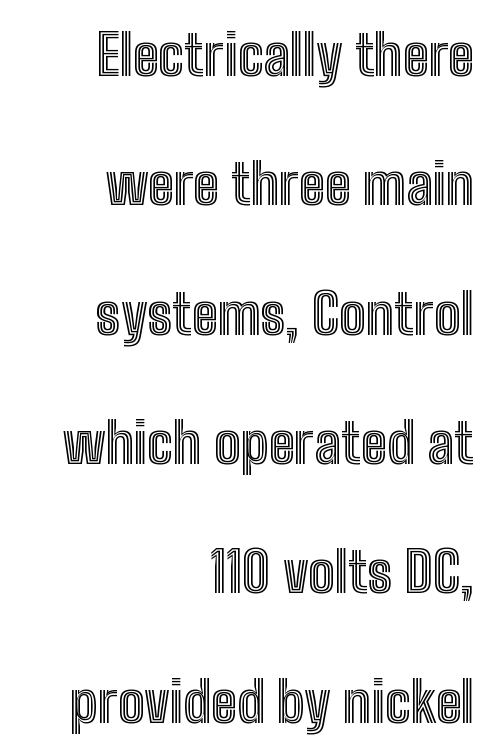
Q: Is the text italic (slanted)? A: No, it is upright.
Q: Is the text underlined? A: No.
Q: How is the paragraph aligned? A: Right-aligned.
Q: Is the spacing between letters normal or unusually wide? A: Normal.
Q: Is the spacing between lines tight, normal or loose? A: Loose.
Q: Width (condensed, normal, or wide)? A: Condensed.
Q: x-height? A: Medium.
Q: Monospaced? A: No.
